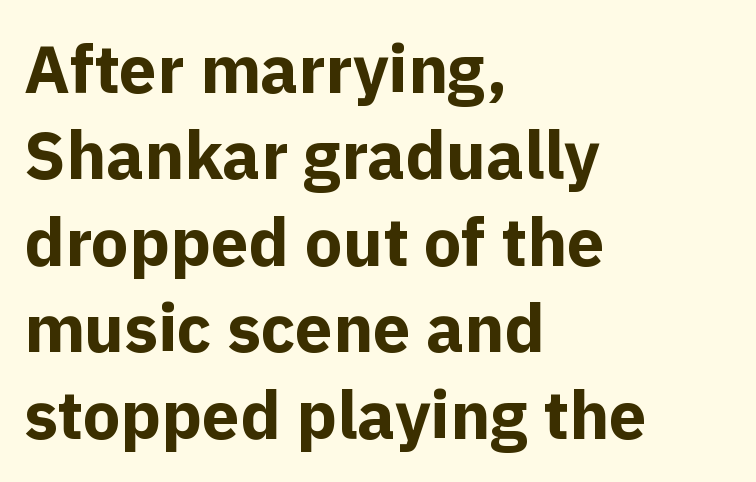
{"serif": "no", "italic": "no", "bold": "yes", "weight": "bold", "width": "normal", "x_height": "medium", "monospaced": "no", "underline": "no", "align": "left", "line_spacing": "normal", "line_spacing_ratio": 1.29, "letter_spacing": "normal", "letter_spacing_em": 0.0, "glyph_px": 67}
